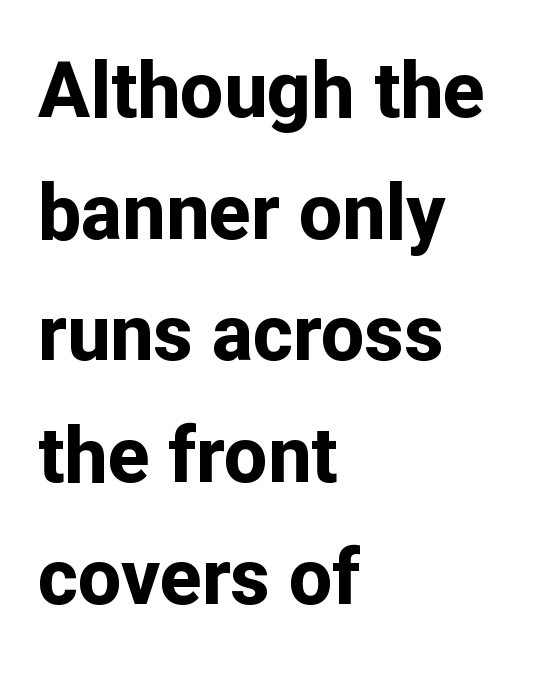
Q: Is the text bold? A: Yes.
Q: Is the text italic (slanted)? A: No, it is upright.
Q: Is the typeface a serif or a sans-serif typeface? A: Sans-serif.
Q: Is the text underlined? A: No.
Q: How is the paragraph aligned? A: Left-aligned.
Q: Is the spacing between letters normal or unusually wide? A: Normal.
Q: Is the spacing between lines tight, normal or loose? A: Normal.
Q: Width (condensed, normal, or wide)? A: Normal.
Q: Stroke contrast? A: Low.
Q: x-height? A: Medium.
Q: Monospaced? A: No.
